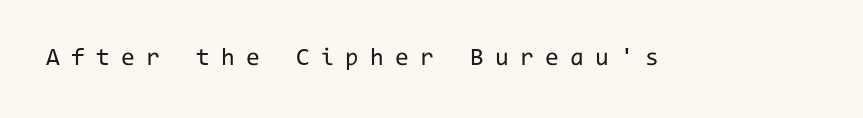
Q: Is the text bold? A: No.
Q: Is the text italic (slanted)? A: No, it is upright.
Q: Is the text underlined? A: No.
Q: Is the spacing between letters normal or unusually wide? A: Unusually wide.
